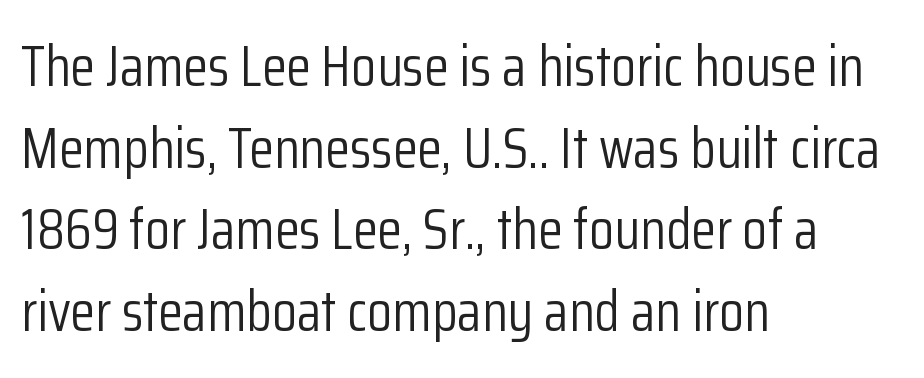
The image shows 57 px light, condensed sans-serif type, upright; set left-aligned, normal line spacing (1.43x), normal letter spacing, not underlined; low stroke contrast and a medium x-height.
